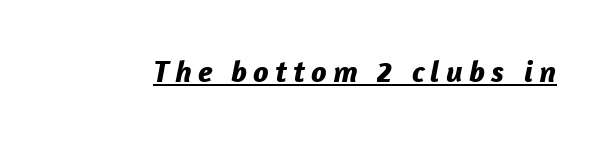
The image shows 31 px bold type, italic (leaning right); set unusually wide letter spacing (+0.2 em), underlined; low stroke contrast and a medium x-height.
